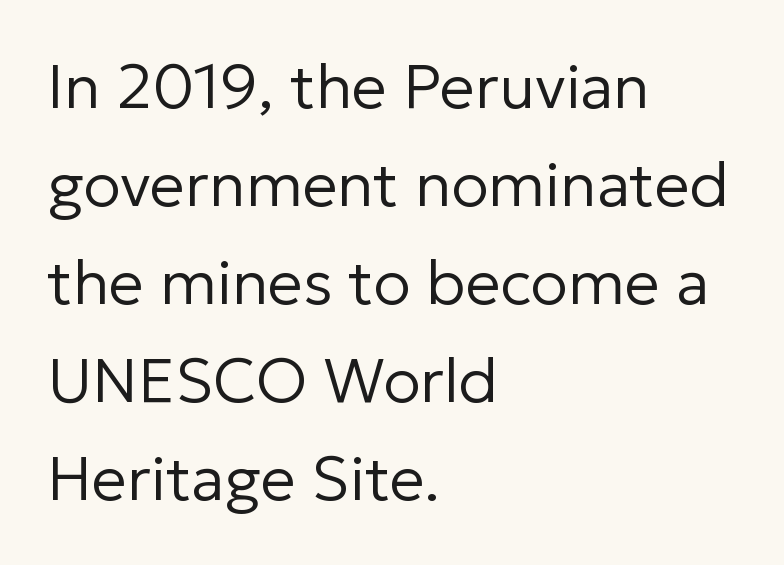
{"serif": "no", "italic": "no", "bold": "no", "weight": "regular", "width": "normal", "stroke_contrast": "low", "x_height": "medium", "monospaced": "no", "underline": "no", "align": "left", "line_spacing": "normal", "line_spacing_ratio": 1.58, "letter_spacing": "normal", "letter_spacing_em": 0.0, "glyph_px": 62}
